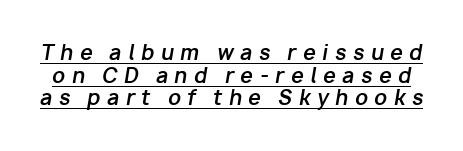
{"italic": "yes", "lean": "right", "slant_degrees": 10, "bold": "yes", "underline": "yes", "line_spacing": "tight", "line_spacing_ratio": 1.13, "letter_spacing": "wide", "letter_spacing_em": 0.33, "glyph_px": 20}
